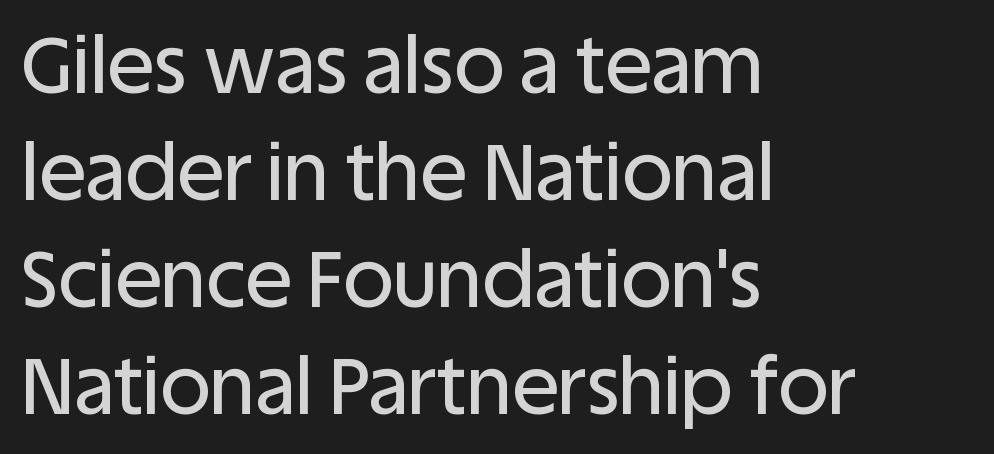
The image shows 78 px sans-serif type, upright; set left-aligned, normal line spacing (1.37x), normal letter spacing, not underlined; low stroke contrast and a large x-height.
